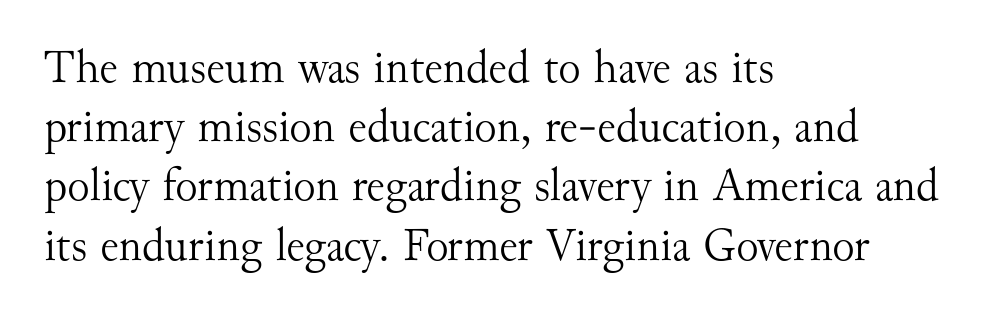
The image shows 47 px light serif type, upright; set left-aligned, normal line spacing (1.26x), normal letter spacing, not underlined; medium stroke contrast and a small x-height.
